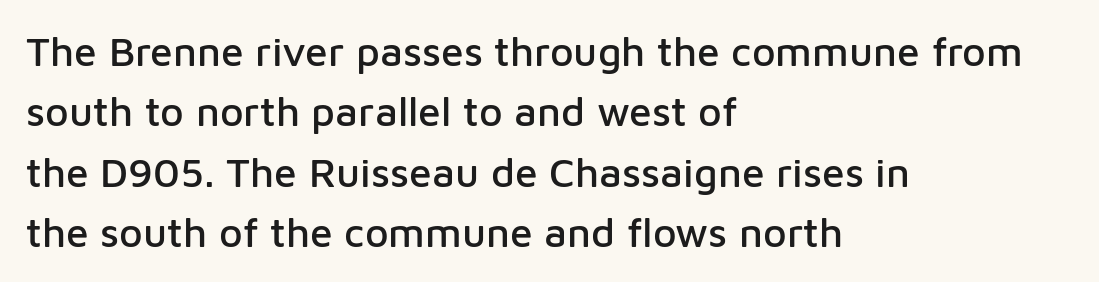
This is sans-serif lettering, the kind often seen on screens and signage. Is there much room between lines? A standard amount, neither cramped nor airy. Each word holds together tightly as a unit, with standard inter-letter gaps. The passage shown is not underscored anywhere. A typesetter would call this proportional, since set widths differ per character.
